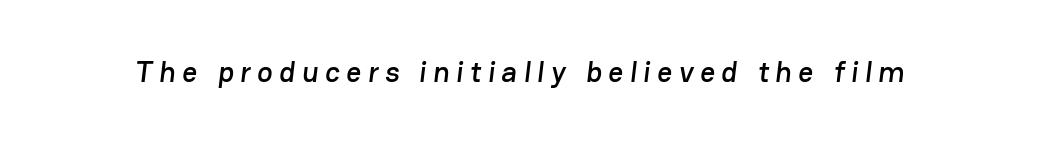
Here the designer chose a conventional face with non-uniform glyph widths. Bare-footed words on every line. This rendering employs a face without finishing strokes, i.e., a sans-serif. Loose tracking; the words dissolve into strings of separated letters.
